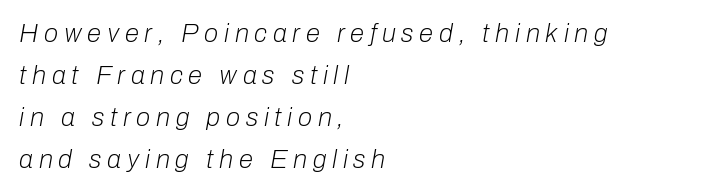
Q: Is the text bold? A: No.
Q: Is the text italic (slanted)? A: Yes, it leans right by about 10 degrees.
Q: Is the text underlined? A: No.
Q: How is the paragraph aligned? A: Left-aligned.
Q: Is the spacing between letters normal or unusually wide? A: Unusually wide.
Q: Is the spacing between lines tight, normal or loose? A: Normal.
